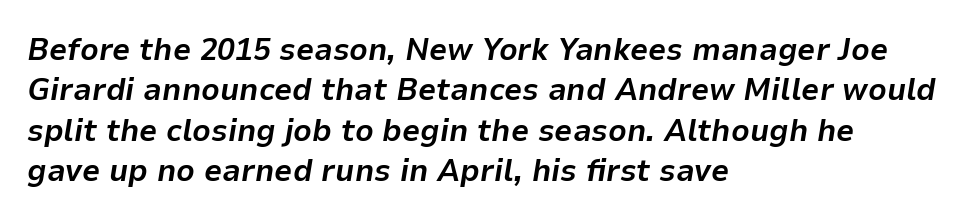
Q: Is the text bold? A: Yes.
Q: Is the text italic (slanted)? A: Yes, it leans right by about 9 degrees.
Q: Is the text underlined? A: No.
Q: How is the paragraph aligned? A: Left-aligned.
Q: Is the spacing between letters normal or unusually wide? A: Normal.
Q: Is the spacing between lines tight, normal or loose? A: Normal.
Q: Width (condensed, normal, or wide)? A: Normal.
Q: Stroke contrast? A: Low.
Q: x-height? A: Medium.
Q: Monospaced? A: No.
